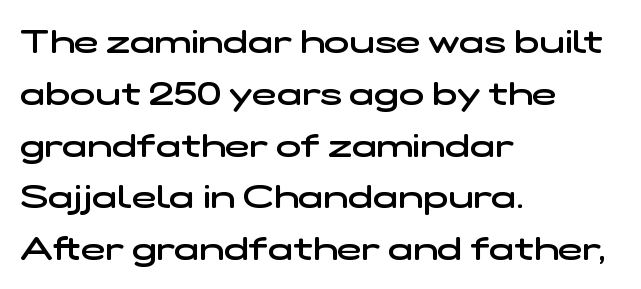
{"serif": "no", "bold": "semi", "weight": "semibold", "width": "wide", "stroke_contrast": "low", "x_height": "medium", "monospaced": "no", "underline": "no", "align": "left", "line_spacing": "normal", "line_spacing_ratio": 1.57, "letter_spacing": "normal", "letter_spacing_em": 0.0, "glyph_px": 33}
